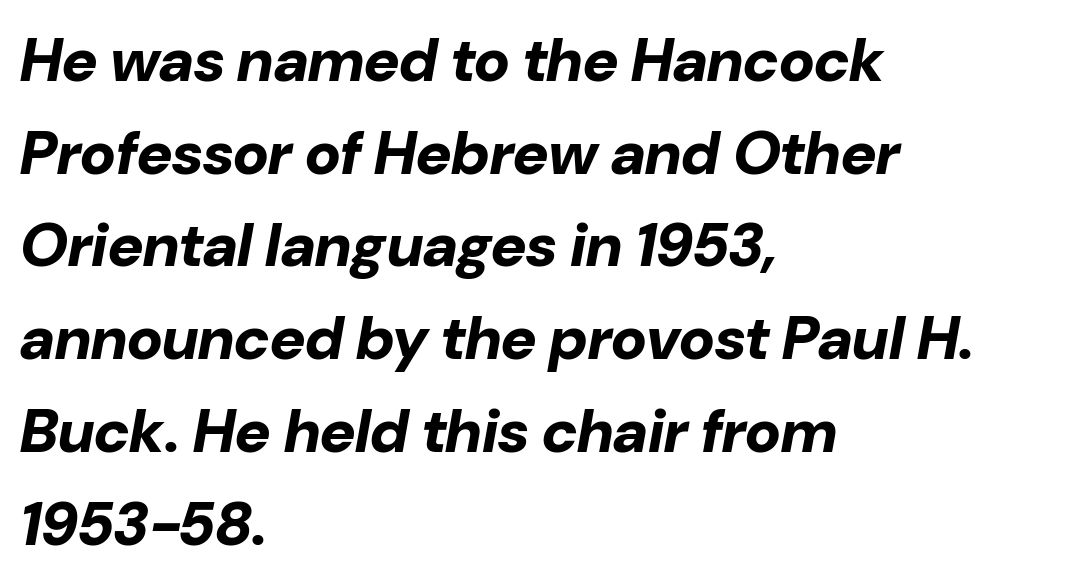
{"italic": "yes", "lean": "right", "slant_degrees": 10, "bold": "yes", "weight": "bold", "width": "normal", "stroke_contrast": "low", "x_height": "medium", "monospaced": "no", "underline": "no", "align": "left", "line_spacing": "normal", "line_spacing_ratio": 1.52, "letter_spacing": "normal", "letter_spacing_em": 0.0, "glyph_px": 61}
